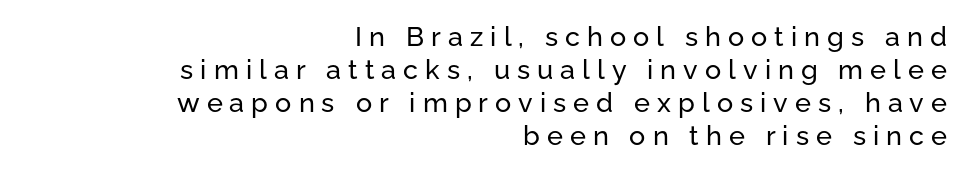
Q: Is the text italic (slanted)? A: No, it is upright.
Q: Is the text underlined? A: No.
Q: How is the paragraph aligned? A: Right-aligned.
Q: Is the spacing between letters normal or unusually wide? A: Unusually wide.
